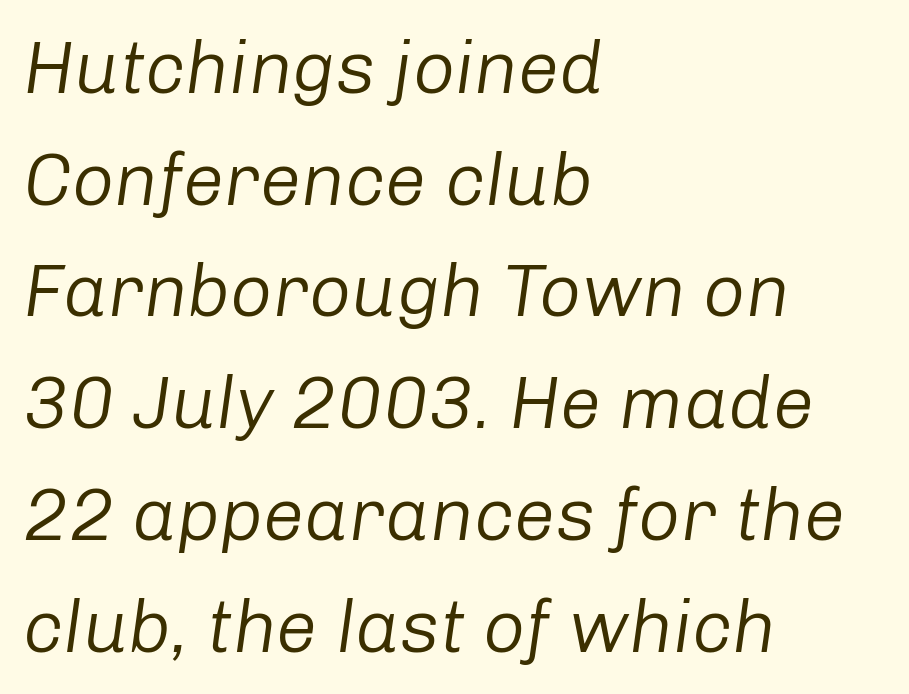
The image shows 74 px regular-weight type, italic (leaning right); set left-aligned, normal line spacing (1.51x), normal letter spacing, not underlined; low stroke contrast and a medium x-height.
